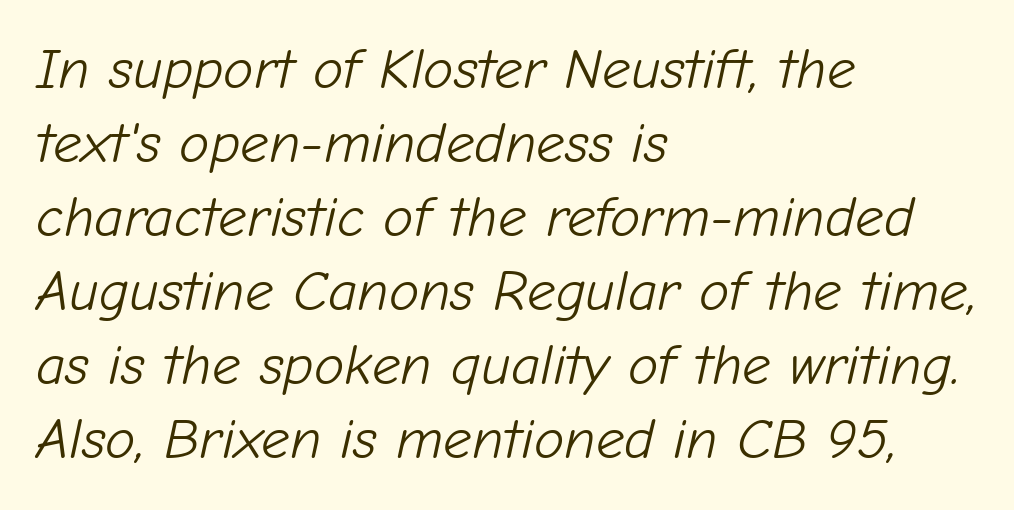
{"italic": "yes", "lean": "right", "slant_degrees": 12, "bold": "no", "weight": "light", "width": "normal", "stroke_contrast": "low", "x_height": "medium", "monospaced": "no", "underline": "no", "align": "left", "line_spacing": "normal", "line_spacing_ratio": 1.3, "letter_spacing": "normal", "letter_spacing_em": 0.0, "glyph_px": 57}
